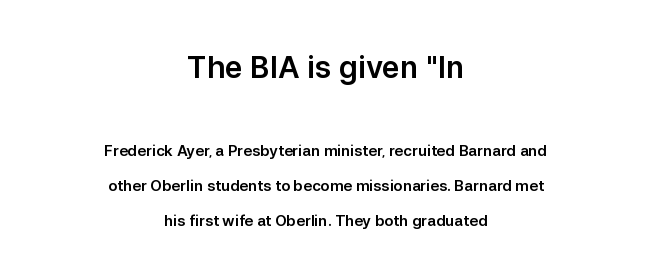
{"serif": "no", "italic": "no", "width": "normal", "stroke_contrast": "low", "x_height": "medium", "monospaced": "no", "underline": "no", "align": "center", "line_spacing": "loose", "line_spacing_ratio": 2.31, "letter_spacing": "normal", "letter_spacing_em": 0.0, "larger_block": "first", "size_ratio": 2.0, "glyph_px": 30}
